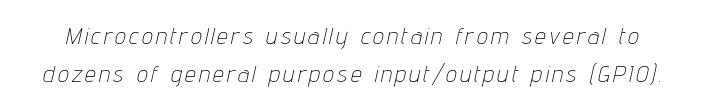
{"italic": "yes", "lean": "right", "slant_degrees": 12, "bold": "no", "underline": "no", "line_spacing": "normal", "line_spacing_ratio": 1.59, "glyph_px": 24}
